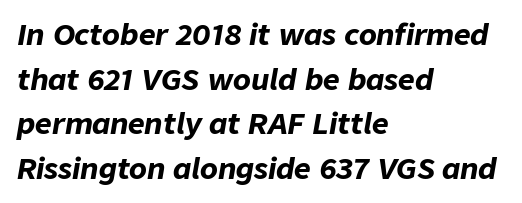
Q: Is the text bold? A: Yes.
Q: Is the text italic (slanted)? A: Yes, it leans right by about 9 degrees.
Q: Is the text underlined? A: No.
Q: How is the paragraph aligned? A: Left-aligned.
Q: Is the spacing between letters normal or unusually wide? A: Normal.
Q: Is the spacing between lines tight, normal or loose? A: Normal.
Q: Width (condensed, normal, or wide)? A: Normal.
Q: Stroke contrast? A: Low.
Q: x-height? A: Medium.
Q: Monospaced? A: No.
